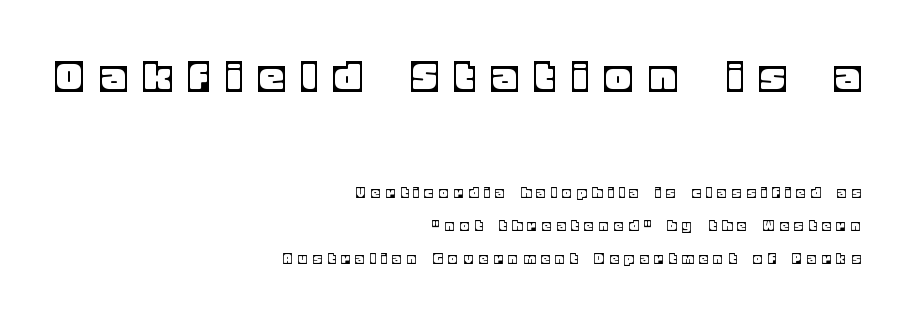
The rendering uses natural spacing where letterforms have individual widths. Each word looks stretched out because of the extra space between its letters. Plain, unruled lines of type. The rendering uses a large line-height, opening up the rows. These lines are set flush right with a ragged left edge.
